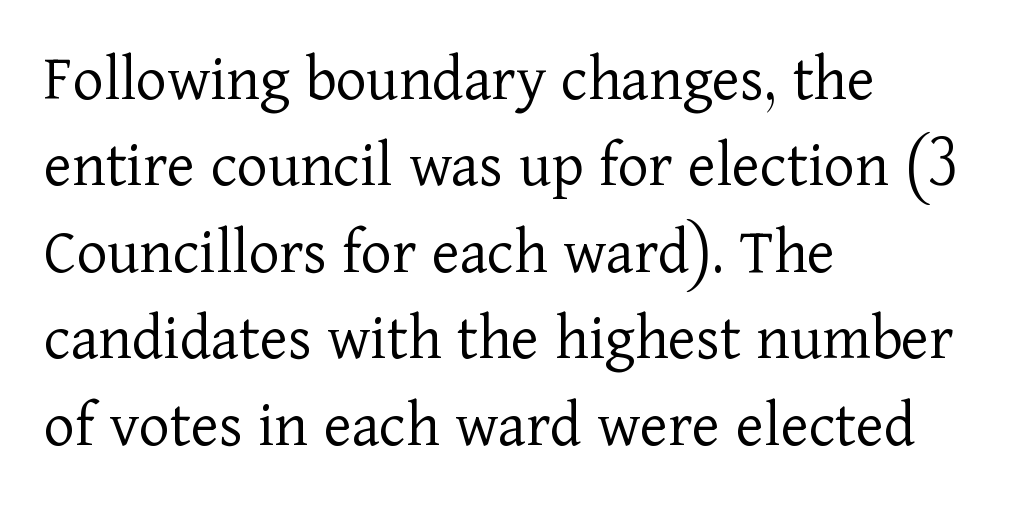
These lines stack with their left ends in a neat column. You can tell it's not italic because the verticals are truly vertical. Letterform terminals end in serifs throughout the passage. The characters are drawn with everyday or finer stroke widths. Spacing between characters is what you'd get straight out of the box.
